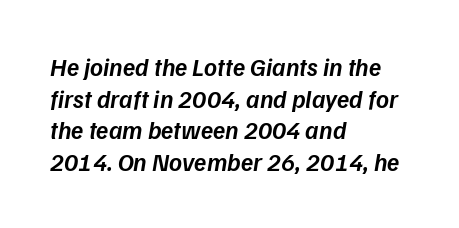
The image shows 25 px text type, italic (leaning right); set left-aligned, normal line spacing (1.27x), normal letter spacing, not underlined.
